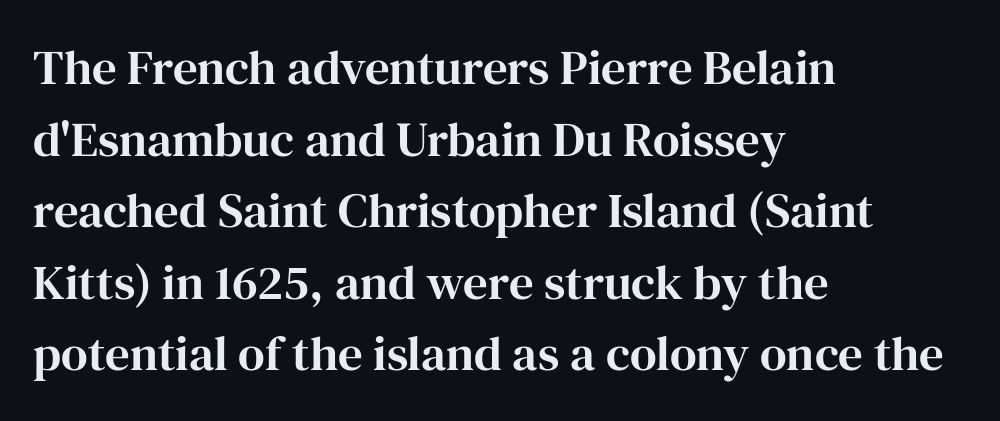
{"serif": "yes", "italic": "no", "width": "normal", "stroke_contrast": "high", "x_height": "medium", "monospaced": "no", "underline": "no", "align": "left", "line_spacing": "normal", "line_spacing_ratio": 1.46, "letter_spacing": "normal", "letter_spacing_em": 0.0, "glyph_px": 49}
